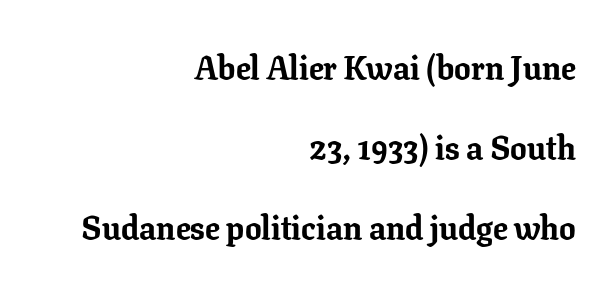
Q: Is the text bold? A: Yes.
Q: Is the text italic (slanted)? A: No, it is upright.
Q: Is the typeface a serif or a sans-serif typeface? A: Serif.
Q: Is the text underlined? A: No.
Q: How is the paragraph aligned? A: Right-aligned.
Q: Is the spacing between letters normal or unusually wide? A: Normal.
Q: Is the spacing between lines tight, normal or loose? A: Loose.
Q: Width (condensed, normal, or wide)? A: Normal.
Q: Stroke contrast? A: Low.
Q: x-height? A: Medium.
Q: Monospaced? A: No.
